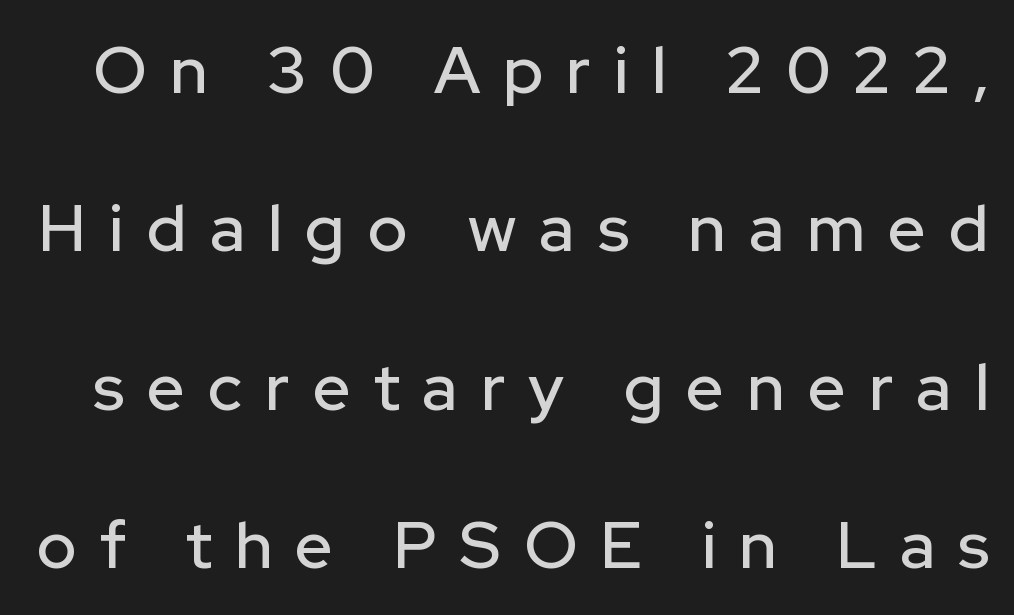
{"serif": "no", "italic": "no", "width": "normal", "stroke_contrast": "low", "x_height": "medium", "monospaced": "no", "underline": "no", "line_spacing": "loose", "line_spacing_ratio": 2.4, "letter_spacing": "wide", "letter_spacing_em": 0.35, "glyph_px": 66}
